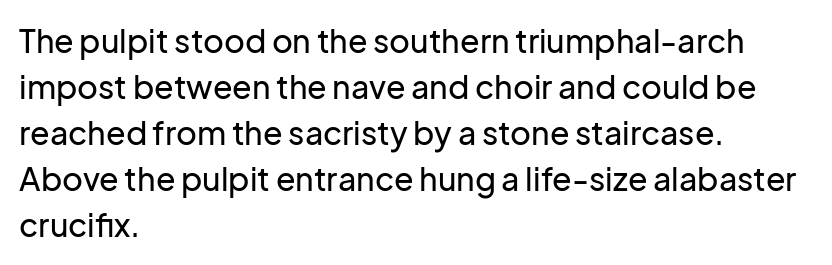
The image shows 32 px sans-serif type, upright; set left-aligned, normal line spacing (1.44x), normal letter spacing, not underlined; low stroke contrast and a medium x-height.
